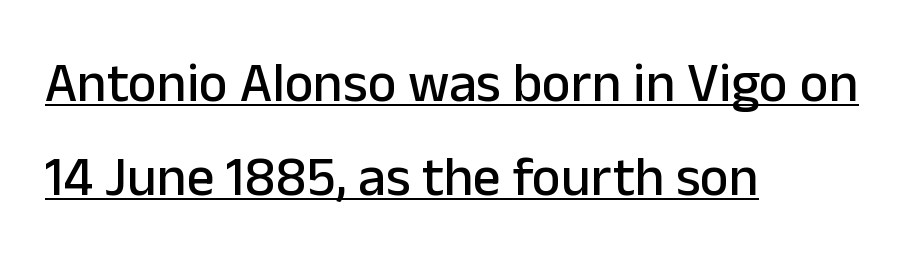
The image shows 55 px sans-serif type, upright; set left-aligned, line spacing 1.71x, normal letter spacing, underlined; low stroke contrast and a medium x-height.
